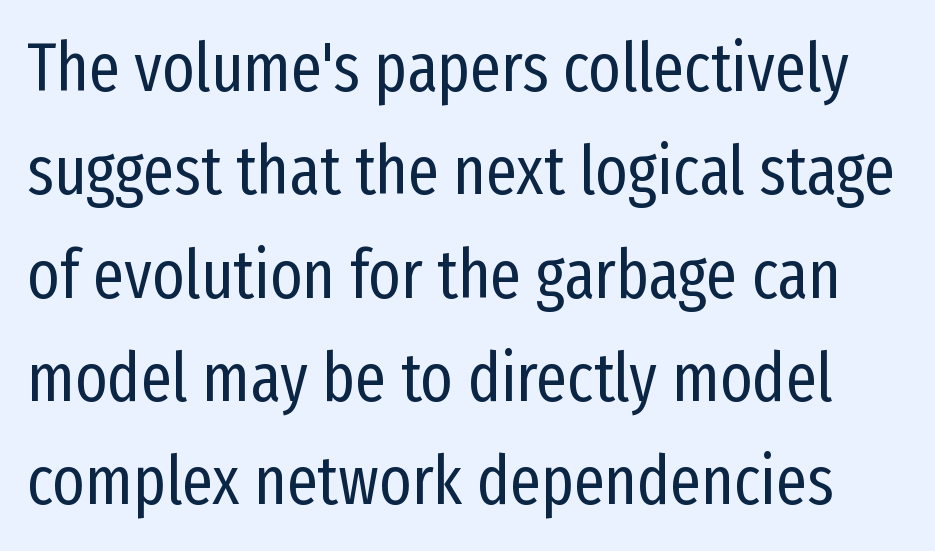
In terms of letterspacing, this is plain default setting. These lines are composed in type without serifs. The vertical gap from one line to the next is medium. Characters remain perfectly vertical along every line.
